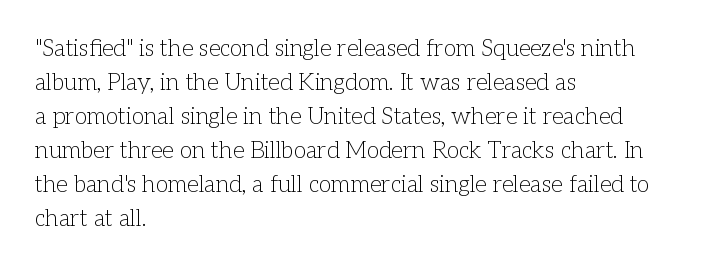
The type sits square on the baseline with zero lean. Stem width sits at or under what a default text font uses. Horizontally, the lines are justified to the leading edge only. This sample keeps an unexceptional amount of space between lines. The space beneath each line is pristine and unruled. There is no visible air inserted between adjacent glyphs.
